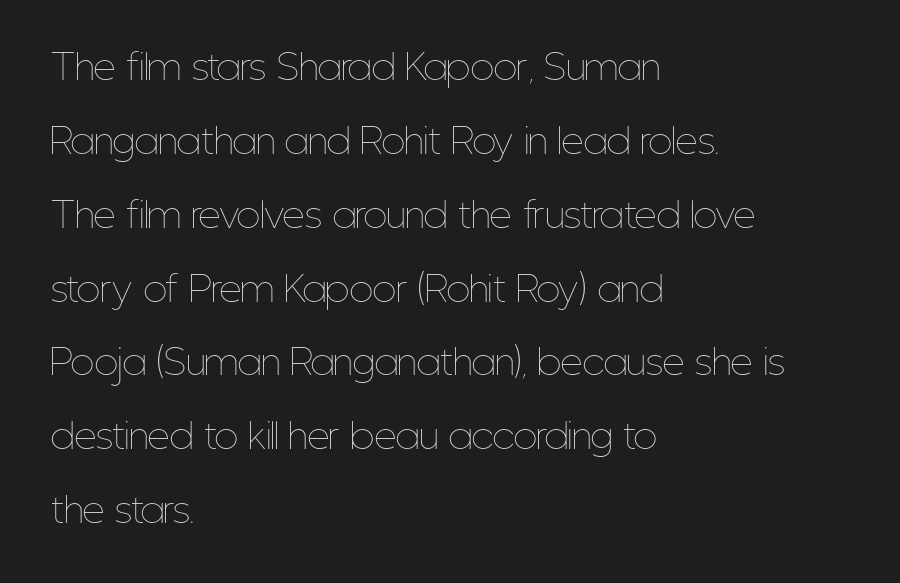
The image shows 35 px thin, condensed type, upright; set left-aligned, loose line spacing (2.11x), normal letter spacing, not underlined; low stroke contrast and a medium x-height.
